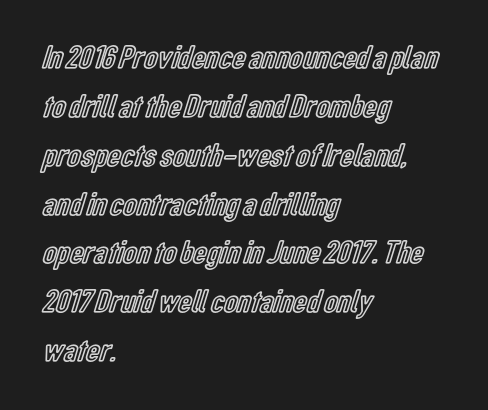
The image shows 33 px condensed type; set left-aligned, normal line spacing (1.48x), normal letter spacing, not underlined; a medium x-height.
